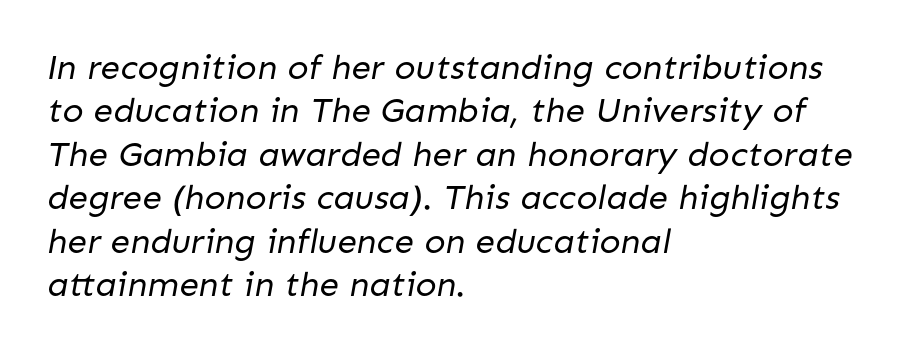
{"serif": "no", "bold": "no", "weight": "regular", "width": "normal", "stroke_contrast": "low", "x_height": "medium", "monospaced": "no", "underline": "no", "align": "left", "line_spacing_ratio": 1.24, "letter_spacing": "normal", "letter_spacing_em": 0.0, "glyph_px": 35}
